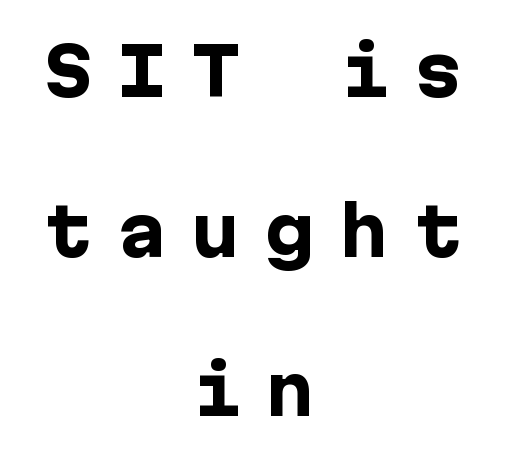
The image shows 66 px heavy sans-serif type, upright; set centered, loose line spacing (2.42x), unusually wide letter spacing (+0.37 em), not underlined; low stroke contrast and a medium x-height.
